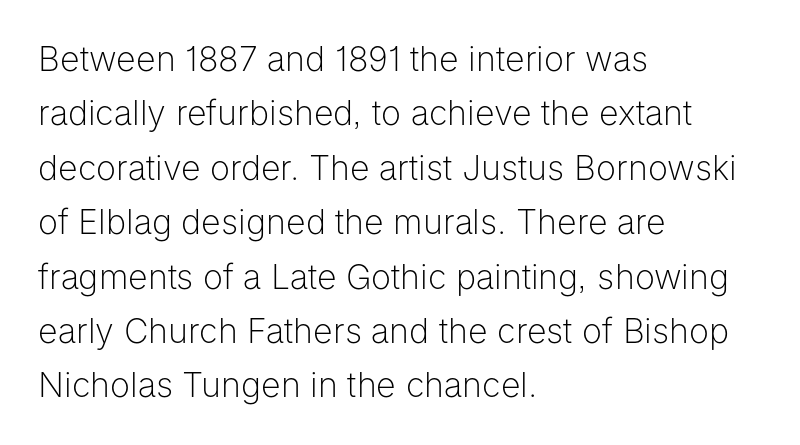
Quick note: underline off. You could not count columns in this text — the font is proportionally spaced. In terms of leading, this rendering sits right in the middle. Observe the ordinary spacing: letters are neighbours, not strangers. The type sits square on the baseline with zero lean.
